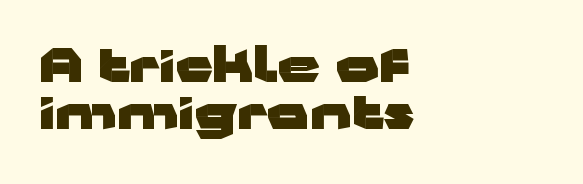
The image shows 47 px heavy, wide sans-serif type, upright; set left-aligned, tight line spacing (1.01x), normal letter spacing, not underlined; low stroke contrast and a medium x-height.
